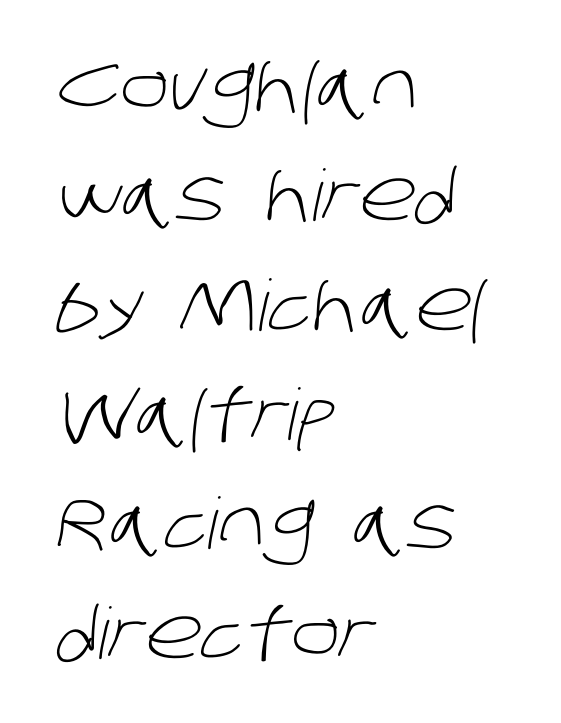
Type style note: lacks serifs. The rendering uses a moderate line-height, typical for paragraphs. Glyph-to-glyph distance matches everyday printed text. Any mark beneath the type? The region is blank.
